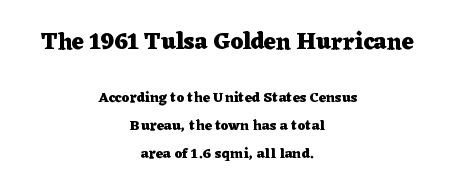
{"italic": "no", "bold": "yes", "underline": "no", "align": "center", "line_spacing": "loose", "line_spacing_ratio": 2.0, "letter_spacing": "normal", "letter_spacing_em": 0.0, "larger_block": "first", "size_ratio": 1.64, "glyph_px": 23}
